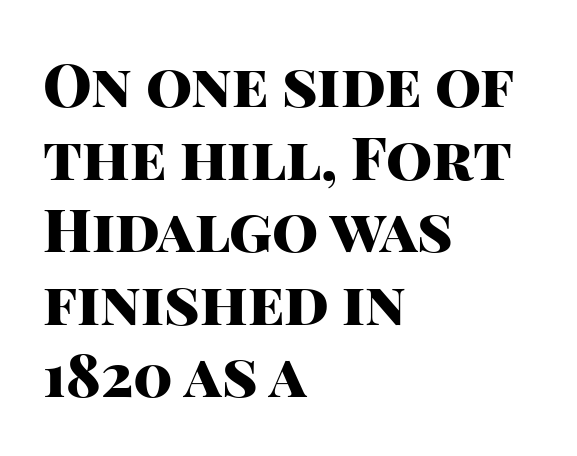
The typography opts for an upright posture over an oblique one. This is sans-serif lettering, the kind often seen on screens and signage. Its strokes are broad and dark, the hallmark of bold type. The rendering anchors every line to the left-hand side. In terms of letterspacing, this is plain default setting.
